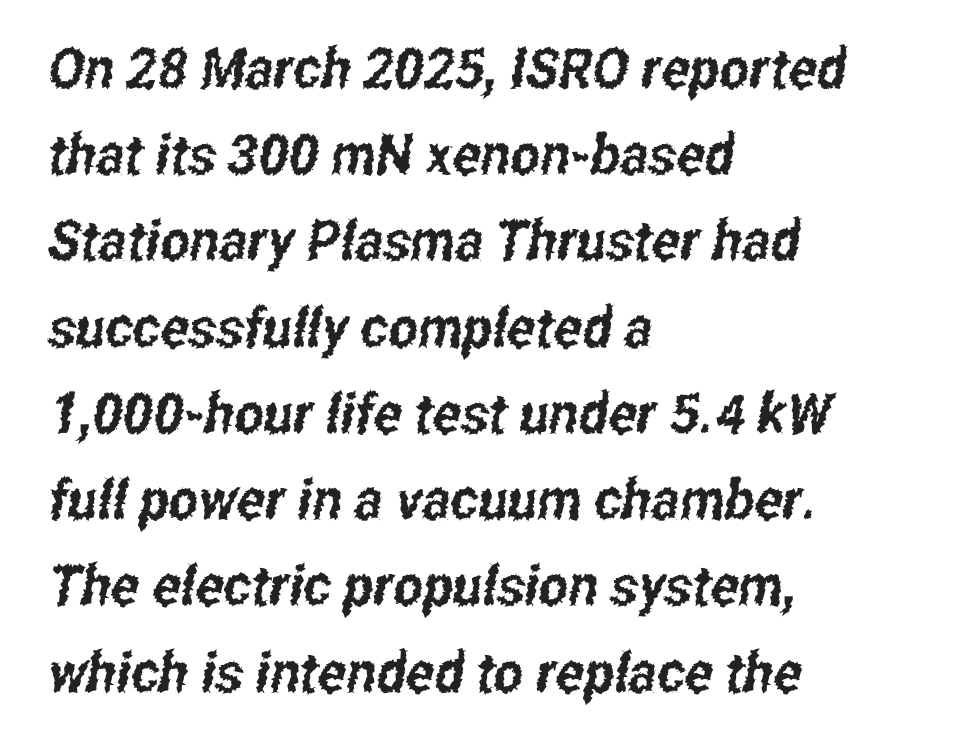
This sample has the flowing, uneven cadence of proportional lettering. A typesetter would call this leading conventional body-copy spacing. The letterforms sit shoulder to shoulder at normal distance. Look at the bottom of the vertical strokes: they stop flat, with no serifs. The paragraph has a hard left edge and a soft right edge.
